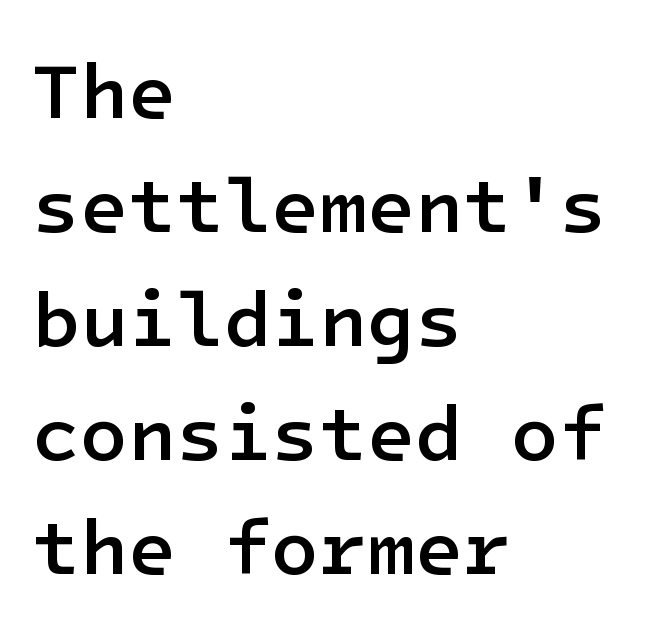
{"serif": "no", "italic": "no", "bold": "semi", "weight": "semibold", "width": "normal", "stroke_contrast": "low", "x_height": "medium", "underline": "no", "align": "left", "line_spacing": "normal", "line_spacing_ratio": 1.46, "letter_spacing": "normal", "letter_spacing_em": 0.0, "glyph_px": 78}
